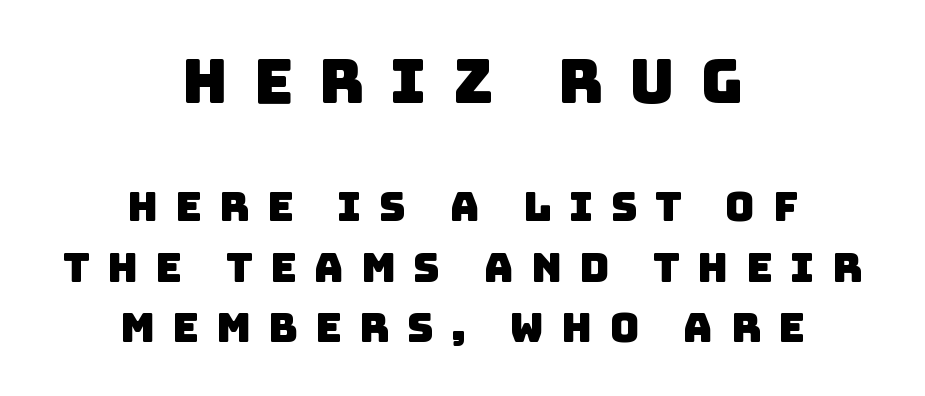
{"serif": "no", "width": "normal", "stroke_contrast": "low", "x_height": "large", "monospaced": "no", "underline": "no", "align": "center", "line_spacing": "normal", "line_spacing_ratio": 1.48, "letter_spacing": "wide", "letter_spacing_em": 0.42, "larger_block": "first", "size_ratio": 1.49, "glyph_px": 61}
